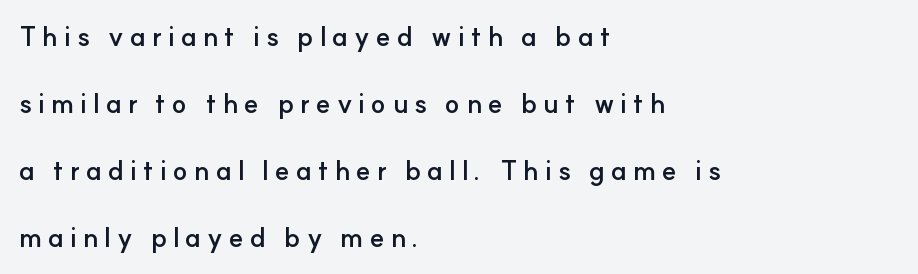
The image shows 27 px bold type, upright; set left-aligned, loose line spacing (2.48x), unusually wide letter spacing (+0.22 em), not underlined.
